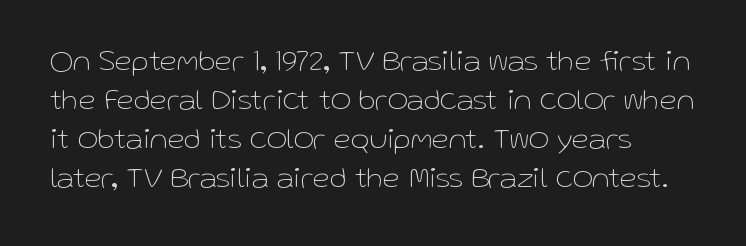
There is no visible air inserted between adjacent glyphs. Line beginnings align vertically; line endings do not. A typesetter would call this proportional, since set widths differ per character. Examine the stroke ends and you'll find no serifs. Notice how the stems are strictly vertical — no italics here. In terms of leading, this rendering sits right in the middle.
